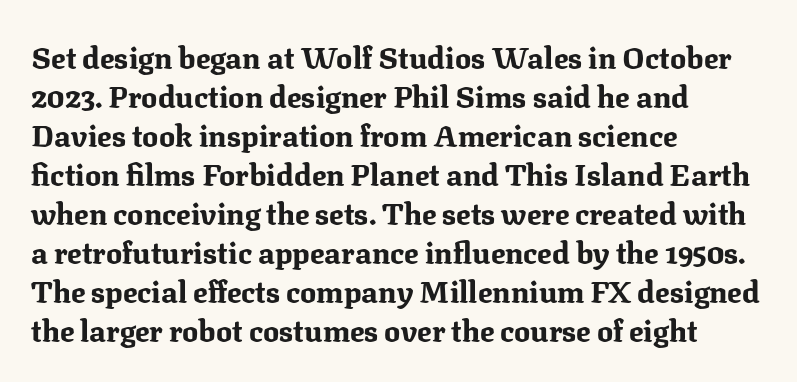
Q: Is the text bold? A: Yes.
Q: Is the text italic (slanted)? A: No, it is upright.
Q: Is the typeface a serif or a sans-serif typeface? A: Serif.
Q: Is the text underlined? A: No.
Q: How is the paragraph aligned? A: Left-aligned.
Q: Is the spacing between letters normal or unusually wide? A: Normal.
Q: Is the spacing between lines tight, normal or loose? A: Normal.
Q: Width (condensed, normal, or wide)? A: Normal.
Q: Stroke contrast? A: Medium.
Q: x-height? A: Medium.
Q: Monospaced? A: No.
